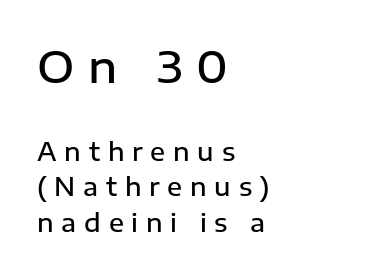
Q: Is the text bold? A: Semi-bold.
Q: Is the text italic (slanted)? A: No, it is upright.
Q: Is the typeface a serif or a sans-serif typeface? A: Sans-serif.
Q: Is the text underlined? A: No.
Q: How is the paragraph aligned? A: Left-aligned.
Q: Is the spacing between letters normal or unusually wide? A: Unusually wide.
Q: Is the spacing between lines tight, normal or loose? A: Normal.
Q: Which block of text is set in a larger size, the first (top) or the second (bottom)? A: The first (top) one.
Q: Width (condensed, normal, or wide)? A: Normal.
Q: Stroke contrast? A: Low.
Q: x-height? A: Medium.
Q: Monospaced? A: No.
